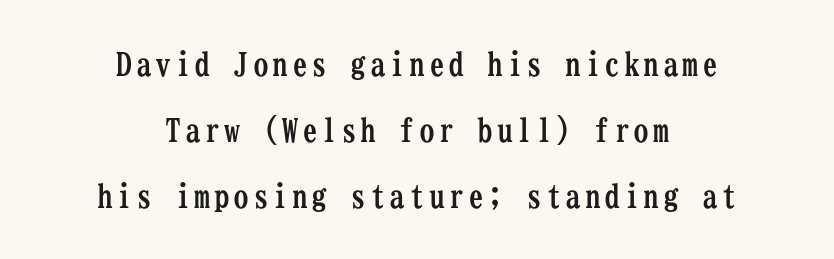
The image shows 32 px semibold, condensed serif type, upright, monospaced; set centered, loose line spacing (2.06x), not underlined; low stroke contrast and a medium x-height.
